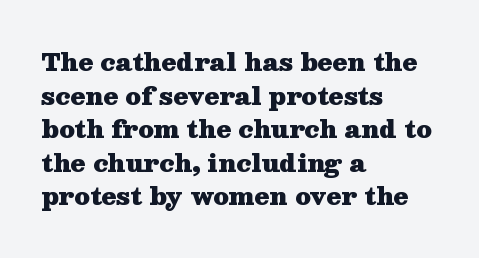
Q: Is the text bold? A: Yes.
Q: Is the text italic (slanted)? A: No, it is upright.
Q: Is the text underlined? A: No.
Q: How is the paragraph aligned? A: Left-aligned.
Q: Is the spacing between letters normal or unusually wide? A: Normal.
Q: Is the spacing between lines tight, normal or loose? A: Normal.
